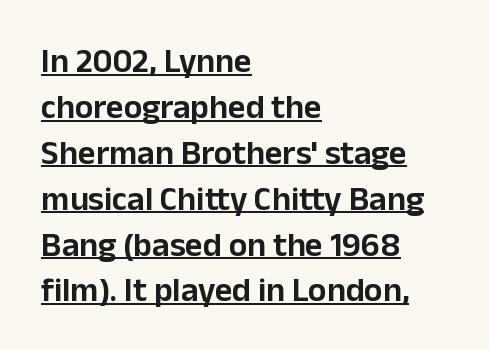
{"serif": "no", "italic": "no", "width": "normal", "stroke_contrast": "low", "x_height": "medium", "monospaced": "no", "underline": "yes", "align": "left", "line_spacing": "normal", "line_spacing_ratio": 1.35, "letter_spacing": "normal", "letter_spacing_em": 0.0, "glyph_px": 34}
